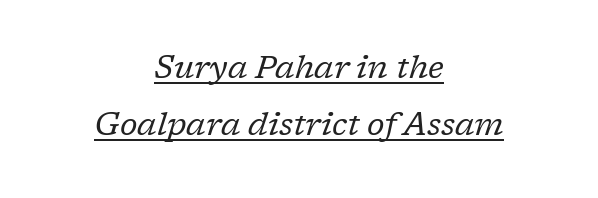
Q: Is the text bold? A: No.
Q: Is the text italic (slanted)? A: Yes, it leans right by about 17 degrees.
Q: Is the typeface a serif or a sans-serif typeface? A: Serif.
Q: Is the text underlined? A: Yes.
Q: How is the paragraph aligned? A: Centered.
Q: Is the spacing between letters normal or unusually wide? A: Normal.
Q: Width (condensed, normal, or wide)? A: Normal.
Q: Stroke contrast? A: Low.
Q: x-height? A: Medium.
Q: Monospaced? A: No.
